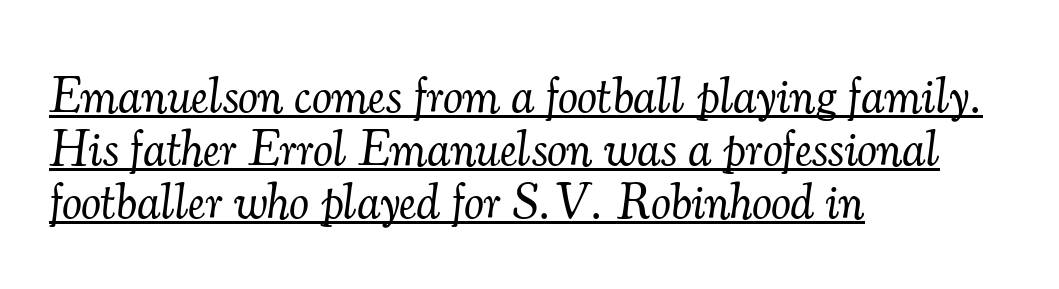
Q: Is the text bold? A: No.
Q: Is the text italic (slanted)? A: Yes, it leans right by about 7 degrees.
Q: Is the typeface a serif or a sans-serif typeface? A: Serif.
Q: Is the text underlined? A: Yes.
Q: How is the paragraph aligned? A: Left-aligned.
Q: Is the spacing between letters normal or unusually wide? A: Normal.
Q: Is the spacing between lines tight, normal or loose? A: Tight.
Q: Width (condensed, normal, or wide)? A: Normal.
Q: Stroke contrast? A: Medium.
Q: x-height? A: Small.
Q: Monospaced? A: No.
